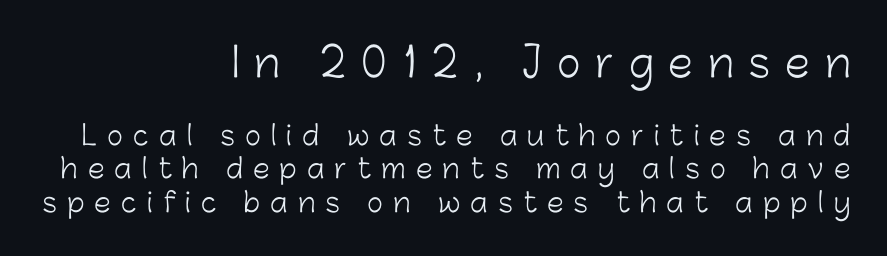
The image shows 40 px light sans-serif type, upright; set right-aligned, line spacing 1.23x, unusually wide letter spacing (+0.38 em), not underlined; the first (top) block is 1.48x larger; low stroke contrast and a medium x-height.
